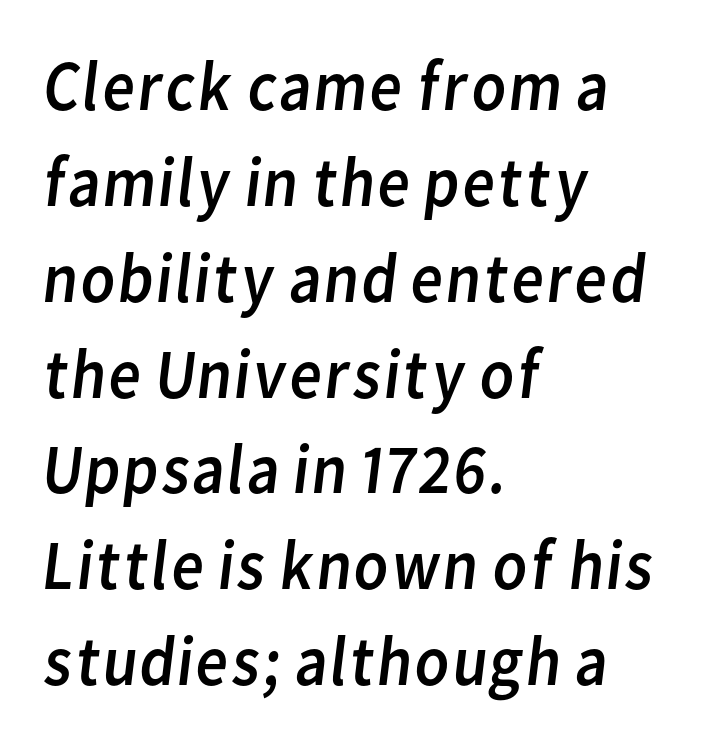
{"serif": "no", "bold": "no", "weight": "regular", "width": "normal", "stroke_contrast": "low", "x_height": "medium", "monospaced": "no", "underline": "no", "align": "left", "line_spacing": "normal", "line_spacing_ratio": 1.35, "letter_spacing": "normal", "letter_spacing_em": 0.0, "glyph_px": 71}
